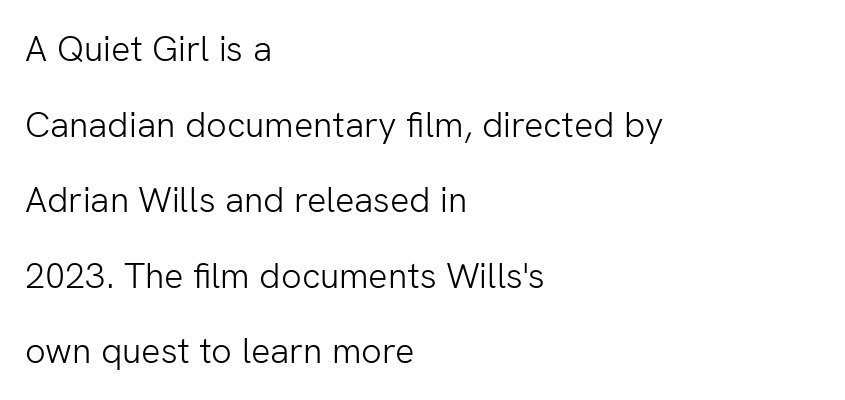
The image shows 36 px light sans-serif type, upright; set left-aligned, loose line spacing (2.1x), normal letter spacing, not underlined; low stroke contrast and a medium x-height.
